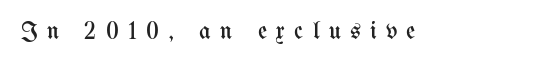
Q: Is the text bold? A: No.
Q: Is the text italic (slanted)? A: No, it is upright.
Q: Is the text underlined? A: No.
Q: Is the spacing between letters normal or unusually wide? A: Unusually wide.
